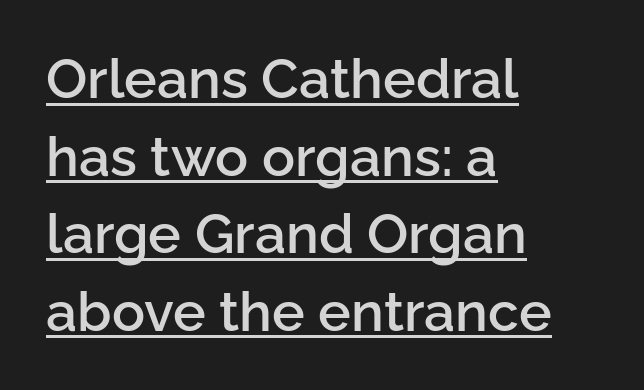
If you drew a line through each stem, it would be perfectly vertical. Grotesque or geometric, the face here clearly has no serifs. Between one letter and the next there's only the usual sliver of space. Notice how a bar underscores the lettering throughout. This block has exactly the height ordinary leading produces.
